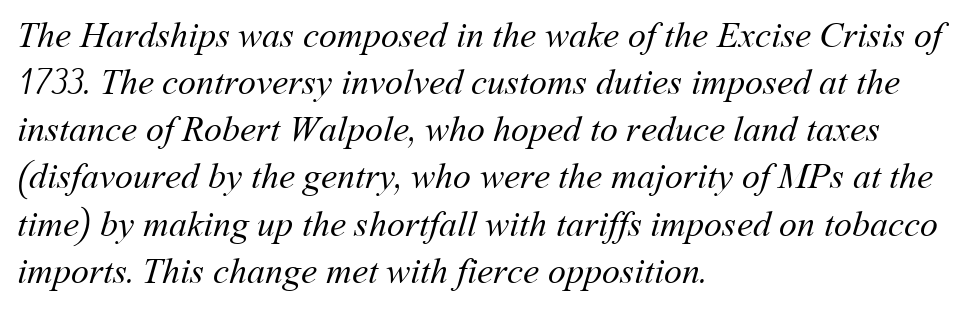
{"bold": "no", "weight": "regular", "width": "normal", "stroke_contrast": "medium", "x_height": "medium", "monospaced": "no", "underline": "no", "align": "left", "line_spacing": "normal", "line_spacing_ratio": 1.31, "letter_spacing": "normal", "letter_spacing_em": 0.0, "glyph_px": 36}
